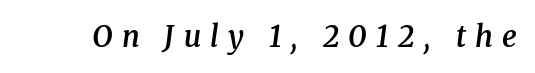
Q: Is the text bold? A: Semi-bold.
Q: Is the text italic (slanted)? A: Yes, it leans right by about 8 degrees.
Q: Is the typeface a serif or a sans-serif typeface? A: Serif.
Q: Is the text underlined? A: No.
Q: Is the spacing between letters normal or unusually wide? A: Unusually wide.
Q: Width (condensed, normal, or wide)? A: Normal.
Q: Stroke contrast? A: Medium.
Q: x-height? A: Medium.
Q: Monospaced? A: No.
